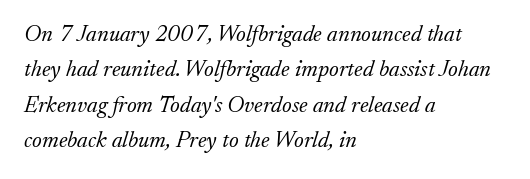
The image shows 23 px text type, italic (leaning right); set left-aligned, normal line spacing (1.54x), normal letter spacing, not underlined.
